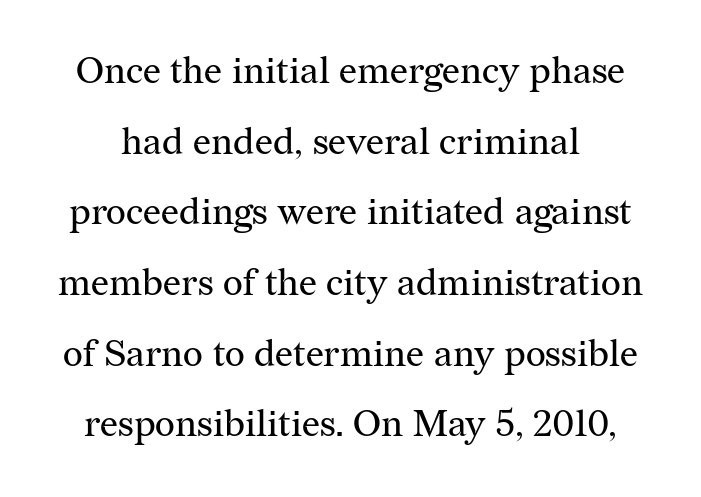
Beneath every word, the page is bare. This is not heavy type; no bold has been used. Here the designer chose a conventional face with non-uniform glyph widths. Is the letter spacing exaggerated? No — it looks like the ordinary default. Old-style or modern, the face here clearly has serifs. A roman cut, with each character standing at attention.
